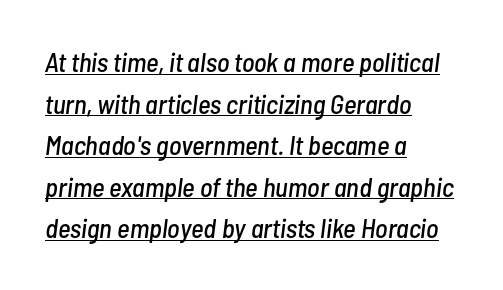
Q: Is the text italic (slanted)? A: Yes, it leans right by about 7 degrees.
Q: Is the text underlined? A: Yes.
Q: How is the paragraph aligned? A: Left-aligned.
Q: Is the spacing between letters normal or unusually wide? A: Normal.
Q: Is the spacing between lines tight, normal or loose? A: Normal.
